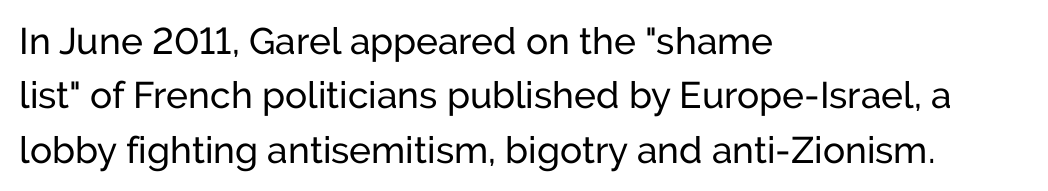
Q: Is the text bold? A: No.
Q: Is the text italic (slanted)? A: No, it is upright.
Q: Is the typeface a serif or a sans-serif typeface? A: Sans-serif.
Q: Is the text underlined? A: No.
Q: How is the paragraph aligned? A: Left-aligned.
Q: Is the spacing between letters normal or unusually wide? A: Normal.
Q: Is the spacing between lines tight, normal or loose? A: Normal.
Q: Width (condensed, normal, or wide)? A: Normal.
Q: Stroke contrast? A: Low.
Q: x-height? A: Medium.
Q: Monospaced? A: No.
